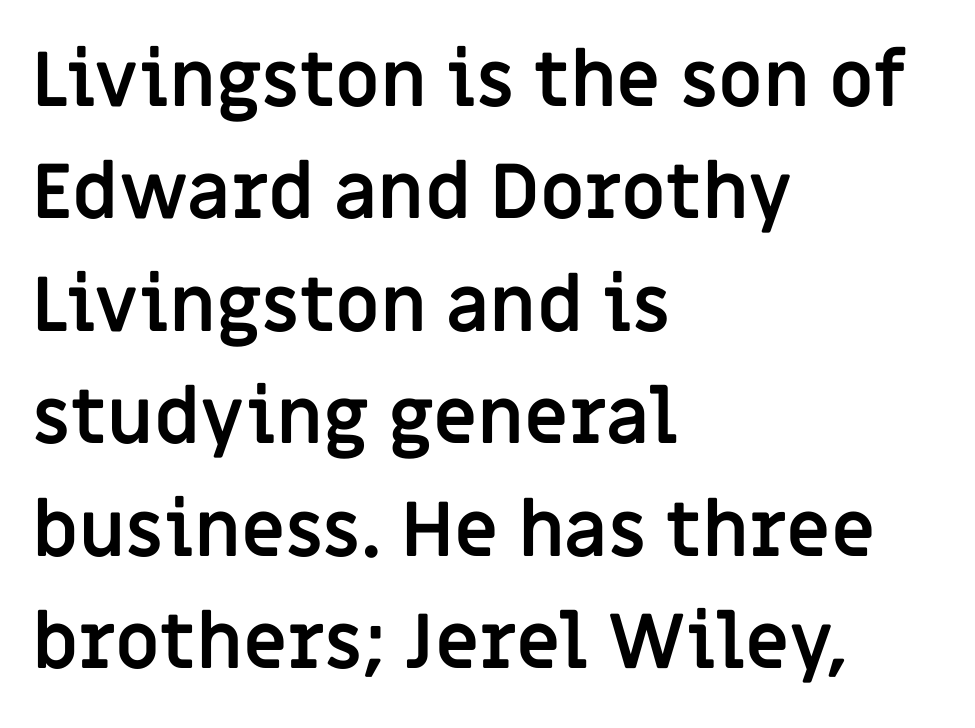
{"serif": "no", "italic": "no", "bold": "yes", "weight": "semibold", "width": "normal", "stroke_contrast": "low", "x_height": "large", "monospaced": "no", "underline": "no", "align": "left", "line_spacing": "normal", "line_spacing_ratio": 1.48, "letter_spacing": "normal", "letter_spacing_em": 0.0, "glyph_px": 76}
